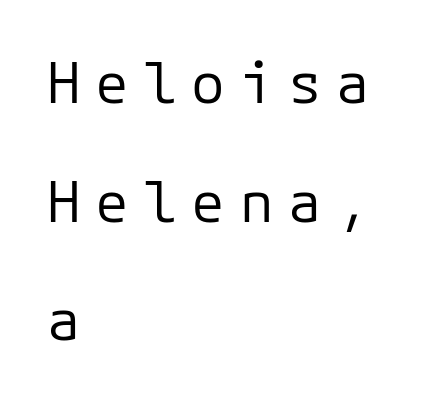
The zone under the glyphs is completely vacant. Compared with typical paragraphs, the rows here are farther apart. In terms of letterform style, serifs are entirely absent. The setting favours the left margin, as ordinary paragraphs usually do. Each letter, wide or thin by design, is forced into the same width here. Spacing between characters has been opened up far beyond the box default.
